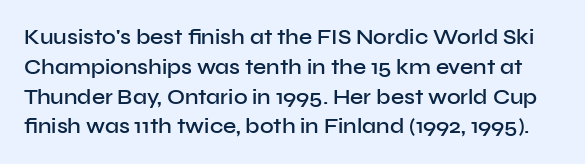
Q: Is the text bold? A: Semi-bold.
Q: Is the text italic (slanted)? A: No, it is upright.
Q: Is the text underlined? A: No.
Q: Is the spacing between letters normal or unusually wide? A: Normal.
Q: Is the spacing between lines tight, normal or loose? A: Normal.
